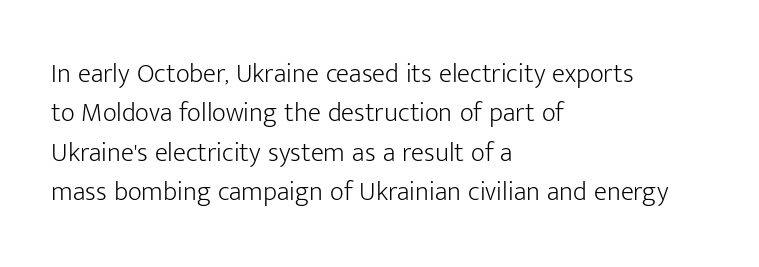
Quick note: not italic, upright. Is the stroke heavy? The answer is a plain regular-or-lighter. The setting favours the left margin, as ordinary paragraphs usually do. Has an underline been added? It has not. Tracking here is standard; glyphs follow each other at the usual distance. Line spacing here is normal.
